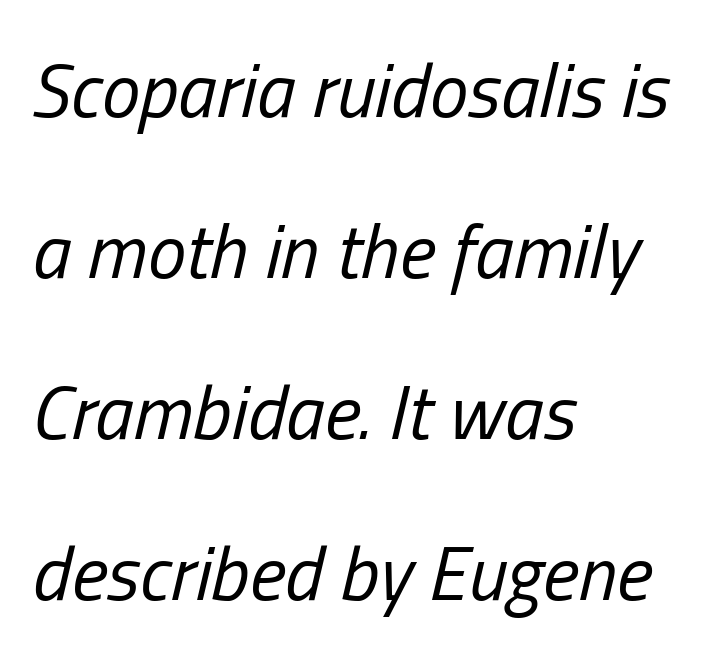
{"italic": "yes", "lean": "right", "slant_degrees": 13, "bold": "no", "weight": "regular", "width": "condensed", "stroke_contrast": "low", "x_height": "medium", "monospaced": "no", "underline": "no", "align": "left", "line_spacing": "loose", "line_spacing_ratio": 2.09, "letter_spacing": "normal", "letter_spacing_em": 0.0, "glyph_px": 77}
